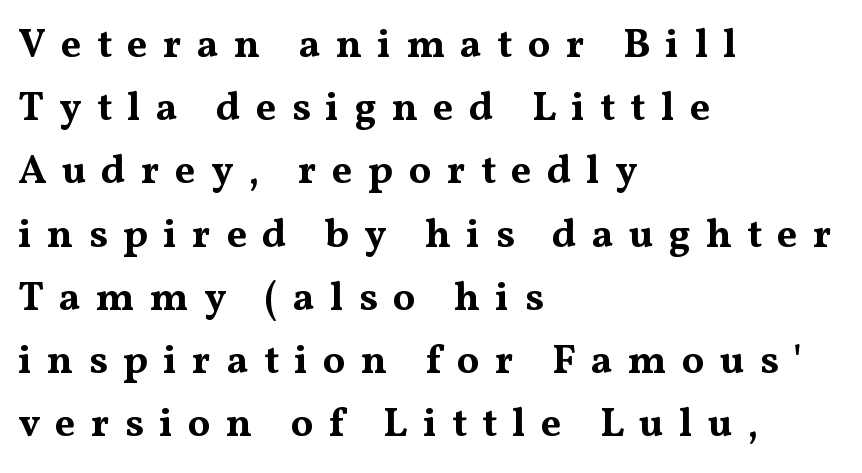
Q: Is the text bold? A: Yes.
Q: Is the text italic (slanted)? A: No, it is upright.
Q: Is the typeface a serif or a sans-serif typeface? A: Serif.
Q: Is the text underlined? A: No.
Q: How is the paragraph aligned? A: Left-aligned.
Q: Is the spacing between letters normal or unusually wide? A: Unusually wide.
Q: Is the spacing between lines tight, normal or loose? A: Normal.
Q: Width (condensed, normal, or wide)? A: Wide.
Q: Stroke contrast? A: Medium.
Q: x-height? A: Medium.
Q: Monospaced? A: No.
